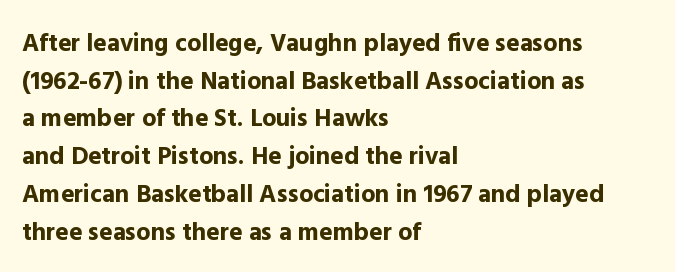
The image shows 25 px bold type, upright; set left-aligned, normal line spacing (1.51x), normal letter spacing, not underlined.
